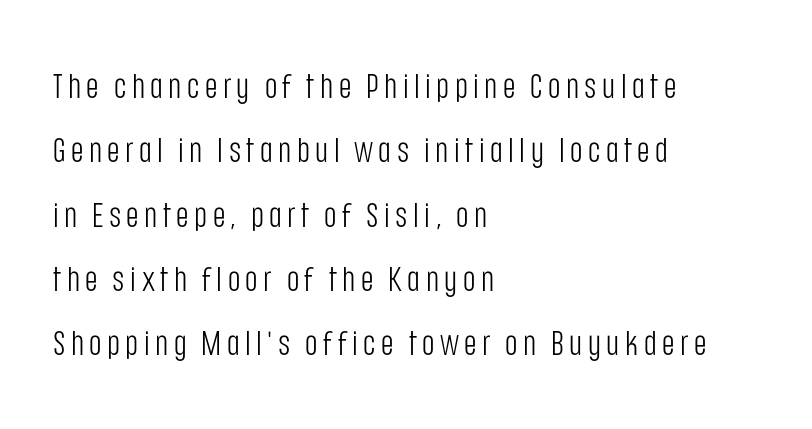
{"serif": "no", "italic": "no", "bold": "no", "weight": "light", "width": "condensed", "stroke_contrast": "low", "x_height": "large", "monospaced": "no", "underline": "no", "align": "left", "line_spacing_ratio": 1.89, "glyph_px": 34}
